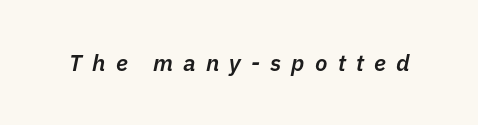
{"italic": "yes", "lean": "right", "slant_degrees": 11, "bold": "semi", "underline": "no", "letter_spacing": "wide", "letter_spacing_em": 0.44, "glyph_px": 23}
